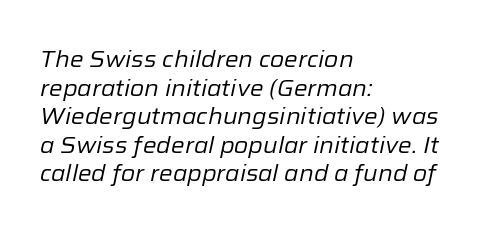
The ragged edge is on the right, which tells us the setting is flush left. Honestly, the letter spacing is just normal — you wouldn't notice it. The lettering tilts uniformly, giving the passage an italic look. A quiet, ordinary-to-light weight characterises the typeface. Anything drawn beneath the words? Only blank space.
